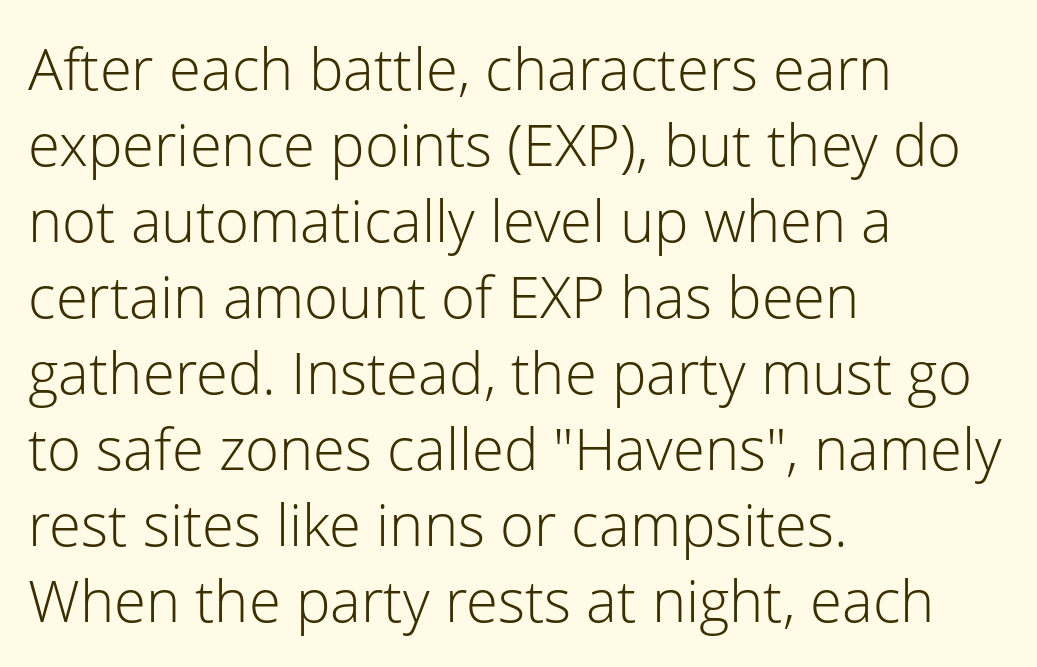
These lines are rendered in a variable-pitch font. The tracking reads as untouched default to a designer's eye. The gap between lines stays unmarked. Check where the strokes stop: nothing finishes them off — pure sans. Interline gaps are of average width in this sample.
